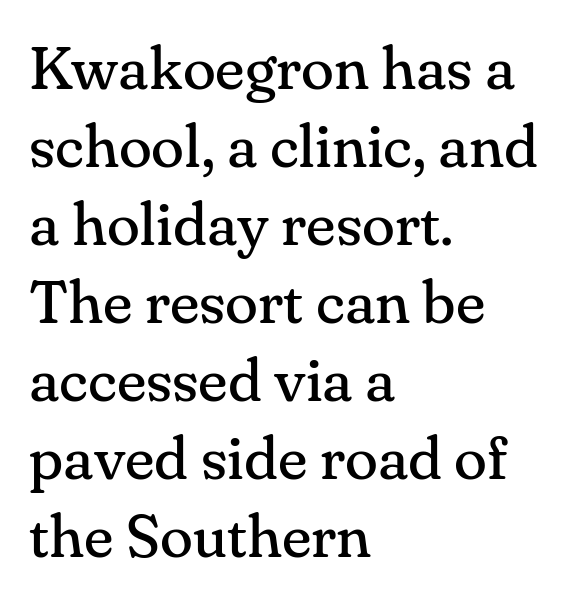
The image shows 61 px regular-weight serif type, upright; set left-aligned, normal line spacing (1.28x), normal letter spacing, not underlined; medium stroke contrast and a small x-height.
